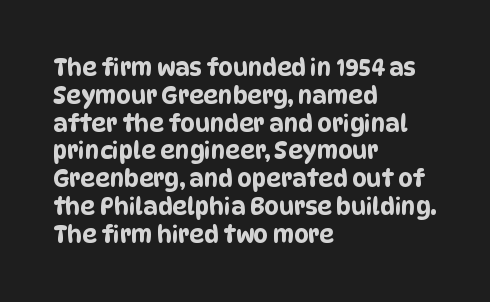
The letters sit at their default tracking, neither squeezed nor spread. Descenders hang freely into open space. These lines are set flush left with a ragged right edge.
